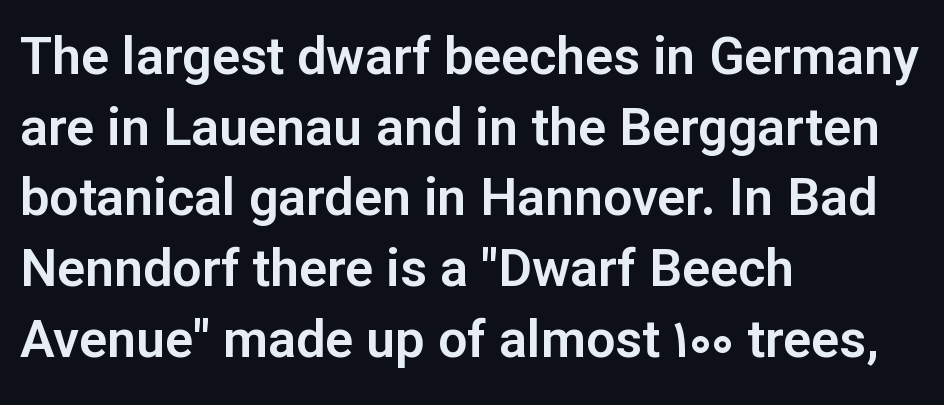
Q: Is the text italic (slanted)? A: No, it is upright.
Q: Is the typeface a serif or a sans-serif typeface? A: Sans-serif.
Q: Is the text underlined? A: No.
Q: How is the paragraph aligned? A: Left-aligned.
Q: Is the spacing between letters normal or unusually wide? A: Normal.
Q: Is the spacing between lines tight, normal or loose? A: Normal.
Q: Width (condensed, normal, or wide)? A: Normal.
Q: Stroke contrast? A: Low.
Q: x-height? A: Medium.
Q: Monospaced? A: No.
